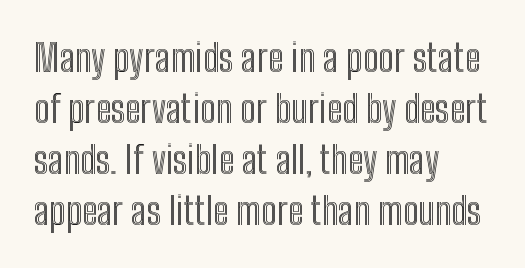
{"italic": "no", "width": "condensed", "x_height": "medium", "monospaced": "no", "underline": "no", "align": "left", "line_spacing": "normal", "line_spacing_ratio": 1.34, "letter_spacing": "normal", "letter_spacing_em": 0.0, "glyph_px": 38}
